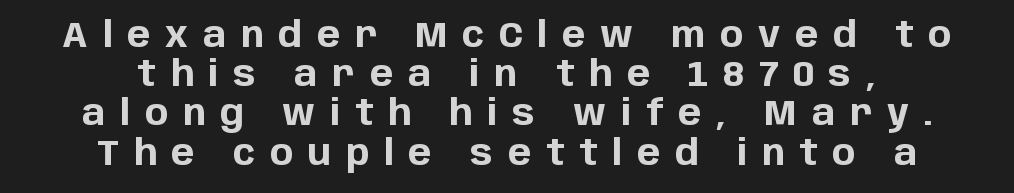
The lines are quadded center. Does the type have serifs? No, each stem ends abruptly. Type without underlining. A typesetter would mark this as roman, not italic. Chunky letters — that's bold for sure. Honestly, the rows look squashed on top of each other.
